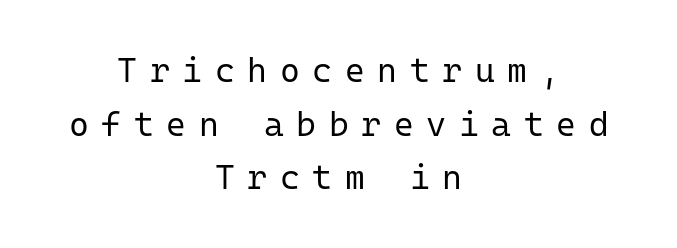
The image shows 34 px regular-weight sans-serif type, upright, monospaced; set centered, normal line spacing (1.58x), unusually wide letter spacing (+0.37 em), not underlined; low stroke contrast and a medium x-height.
